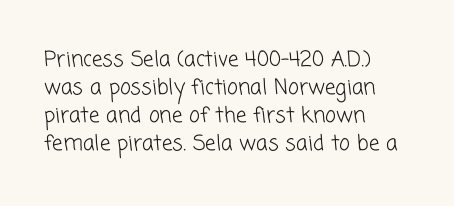
Default kerning and tracking; the words read as compact shapes. A normal amount of white space separates one row of letters from the next. Does the copy run flush right? No — it runs flush left. Plain, unruled lines of type.
